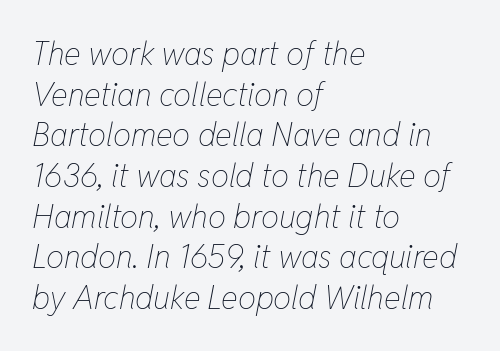
The rag falls on the right side of this text block. No letter is thick-stroked: the sample isn't bold. Slanted lettering throughout. This sample uses plain, unmodified letter spacing. Evenly set lines give the paragraph a standard silhouette. Type without underlining.
